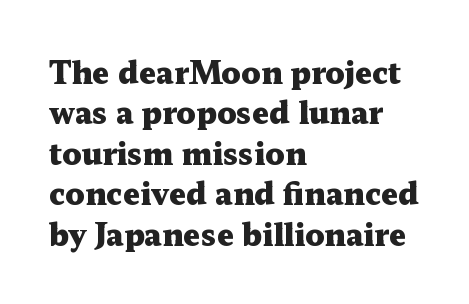
{"serif": "yes", "italic": "no", "bold": "yes", "weight": "heavy", "width": "wide", "stroke_contrast": "medium", "x_height": "medium", "monospaced": "no", "underline": "no", "align": "left", "line_spacing": "normal", "line_spacing_ratio": 1.35, "letter_spacing": "normal", "letter_spacing_em": 0.0, "glyph_px": 30}
